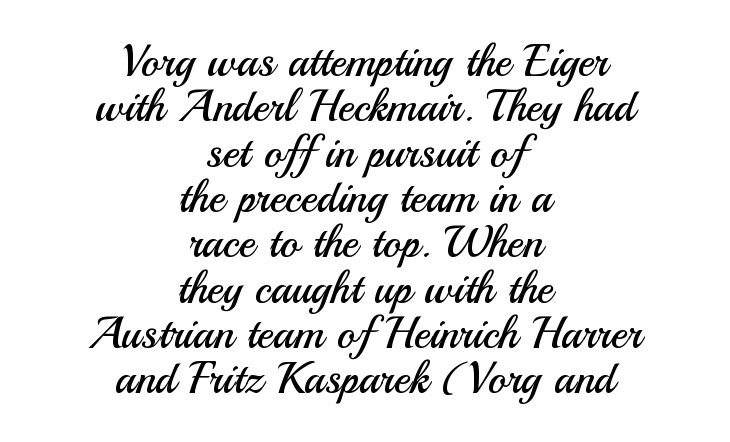
Q: Is the text bold? A: No.
Q: Is the text italic (slanted)? A: Yes.
Q: Is the typeface a serif or a sans-serif typeface? A: Sans-serif.
Q: Is the text underlined? A: No.
Q: How is the paragraph aligned? A: Centered.
Q: Is the spacing between letters normal or unusually wide? A: Normal.
Q: Is the spacing between lines tight, normal or loose? A: Tight.
Q: Width (condensed, normal, or wide)? A: Normal.
Q: Stroke contrast? A: Medium.
Q: x-height? A: Small.
Q: Monospaced? A: No.
